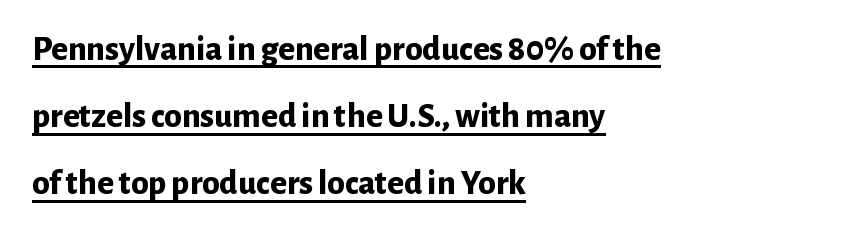
Q: Is the text bold? A: Yes.
Q: Is the text italic (slanted)? A: No, it is upright.
Q: Is the typeface a serif or a sans-serif typeface? A: Sans-serif.
Q: Is the text underlined? A: Yes.
Q: How is the paragraph aligned? A: Left-aligned.
Q: Is the spacing between letters normal or unusually wide? A: Normal.
Q: Is the spacing between lines tight, normal or loose? A: Loose.
Q: Width (condensed, normal, or wide)? A: Normal.
Q: Stroke contrast? A: Low.
Q: x-height? A: Medium.
Q: Monospaced? A: No.
